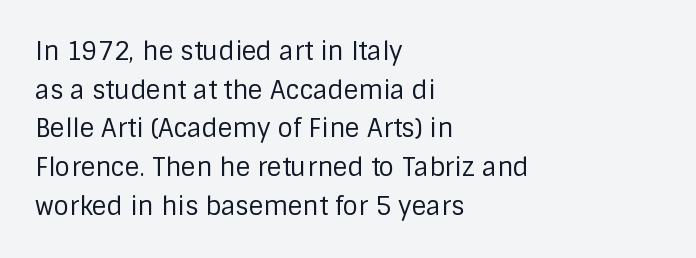
The image shows 25 px text type, upright; set left-aligned, normal line spacing (1.55x), normal letter spacing, not underlined.
